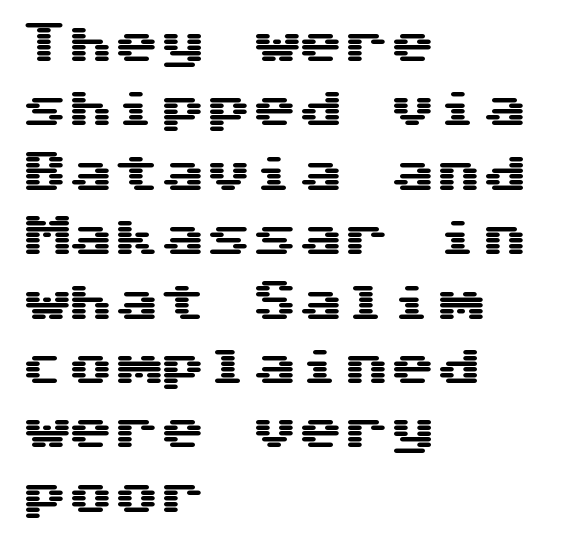
{"serif": "no", "italic": "no", "width": "wide", "stroke_contrast": "medium", "x_height": "medium", "underline": "no", "align": "left", "line_spacing": "normal", "line_spacing_ratio": 1.4, "letter_spacing": "normal", "letter_spacing_em": 0.0, "glyph_px": 46}
